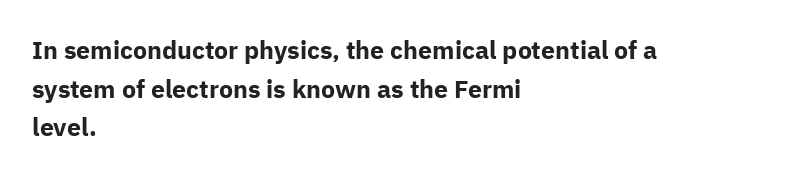
Q: Is the text bold? A: Yes.
Q: Is the text italic (slanted)? A: No, it is upright.
Q: Is the text underlined? A: No.
Q: How is the paragraph aligned? A: Left-aligned.
Q: Is the spacing between letters normal or unusually wide? A: Normal.
Q: Is the spacing between lines tight, normal or loose? A: Normal.
